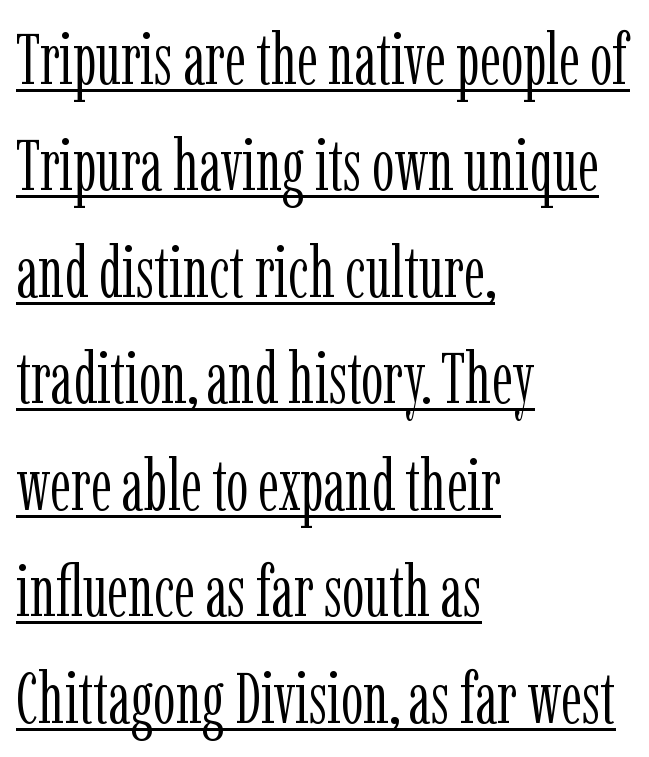
{"serif": "yes", "italic": "no", "bold": "no", "weight": "light", "width": "condensed", "stroke_contrast": "low", "x_height": "medium", "monospaced": "no", "underline": "yes", "align": "left", "line_spacing": "normal", "line_spacing_ratio": 1.5, "letter_spacing": "normal", "letter_spacing_em": 0.0, "glyph_px": 71}
